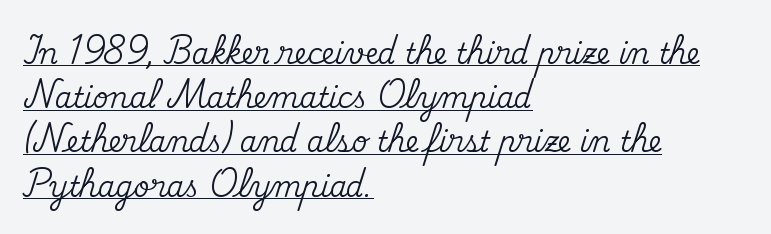
Q: Is the text italic (slanted)? A: Yes.
Q: Is the typeface a serif or a sans-serif typeface? A: Serif.
Q: Is the text underlined? A: Yes.
Q: How is the paragraph aligned? A: Left-aligned.
Q: Is the spacing between letters normal or unusually wide? A: Normal.
Q: Is the spacing between lines tight, normal or loose? A: Normal.
Q: Width (condensed, normal, or wide)? A: Normal.
Q: Stroke contrast? A: Medium.
Q: x-height? A: Small.
Q: Monospaced? A: No.
